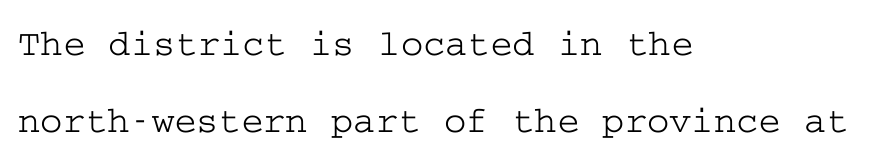
The image shows 38 px wide serif type, upright; set left-aligned, loose line spacing (2.03x), normal letter spacing, not underlined; low stroke contrast and a medium x-height.
